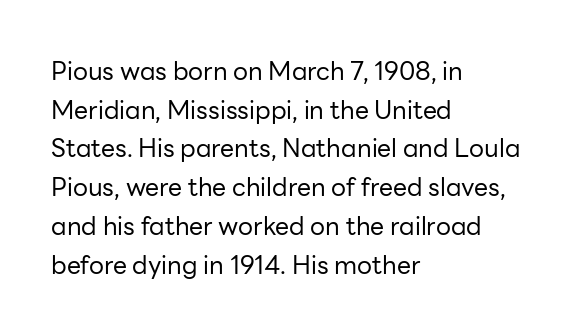
Notice how descenders clear the ascenders below comfortably — that's standard leading. Posture: vertical. Letter spacing: default. This rendering uses left alignment, leaving the right contour irregular.
